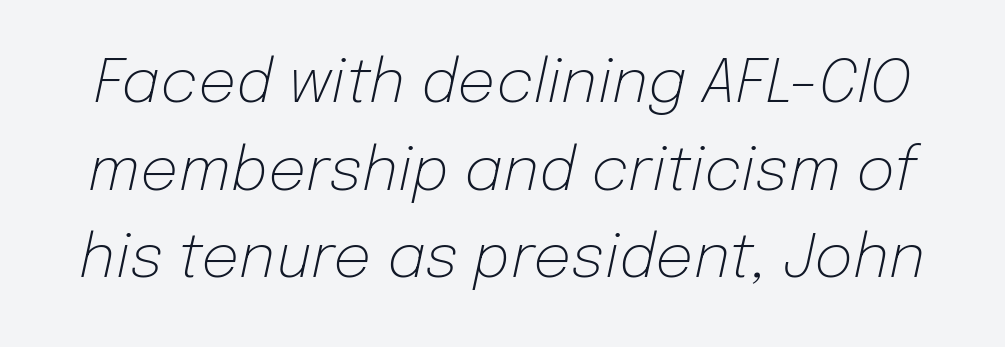
Character widths vary here, with narrow letters taking less room than wide ones. A typesetter would call this leading conventional body-copy spacing. In terms of letterspacing, this is plain default setting. Is the type slanted? Yes — the strokes lean at a clear angle.
